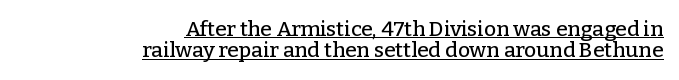
One glance says dense: line gaps are narrower than usual. Characters remain perfectly vertical along every line. Which margin do the lines hug? The right one — the left edge is uneven. Looks like someone drew a line under every word here. These lines keep a tight, regular rhythm from letter to letter.
